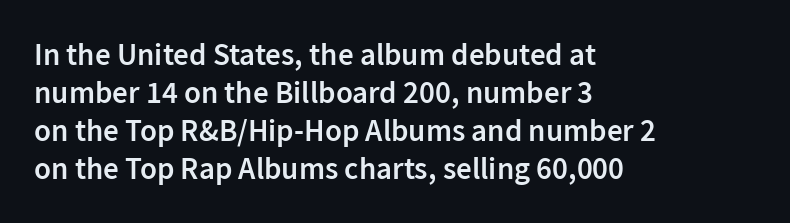
{"serif": "no", "italic": "no", "bold": "semi", "weight": "semibold", "width": "normal", "stroke_contrast": "low", "x_height": "medium", "monospaced": "no", "underline": "no", "align": "left", "line_spacing_ratio": 1.23, "letter_spacing": "normal", "letter_spacing_em": 0.0, "glyph_px": 31}
